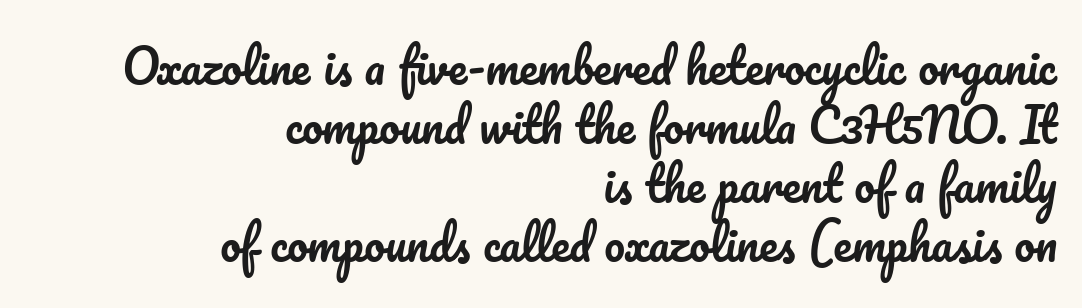
Q: Is the text italic (slanted)? A: Yes.
Q: Is the text underlined? A: No.
Q: How is the paragraph aligned? A: Right-aligned.
Q: Is the spacing between letters normal or unusually wide? A: Normal.
Q: Is the spacing between lines tight, normal or loose? A: Normal.
Q: Width (condensed, normal, or wide)? A: Normal.
Q: Stroke contrast? A: Low.
Q: x-height? A: Small.
Q: Monospaced? A: No.
